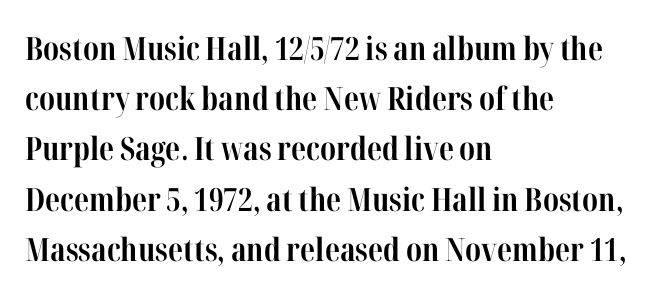
Letter spacing: default. Quick note: not italic, upright. The rendering uses a bold face; every stroke is thick and dark. Descenders are the only things crossing below the line.
